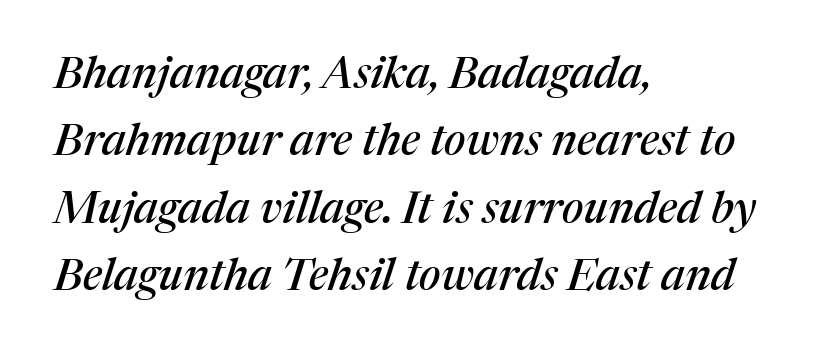
One-word summary of the alignment: left. Summary of vertical rhythm: regular, with standard interline spacing. Is the type slanted? Yes — the strokes lean at a clear angle. Proportional: the letters do not fall into vertical columns. Only glyphs here, with clear space below each row. Caption: standard tracking, unaltered.
